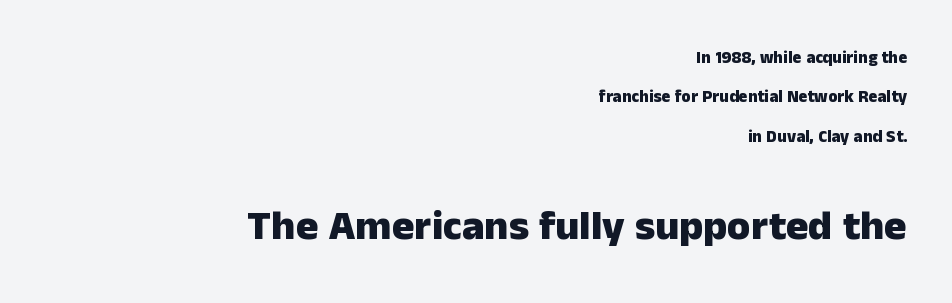
The image shows 42 px heavy sans-serif type, upright; set right-aligned, loose line spacing (2.31x), normal letter spacing, not underlined; the second (bottom) block is 2.47x larger; low stroke contrast and a medium x-height.
